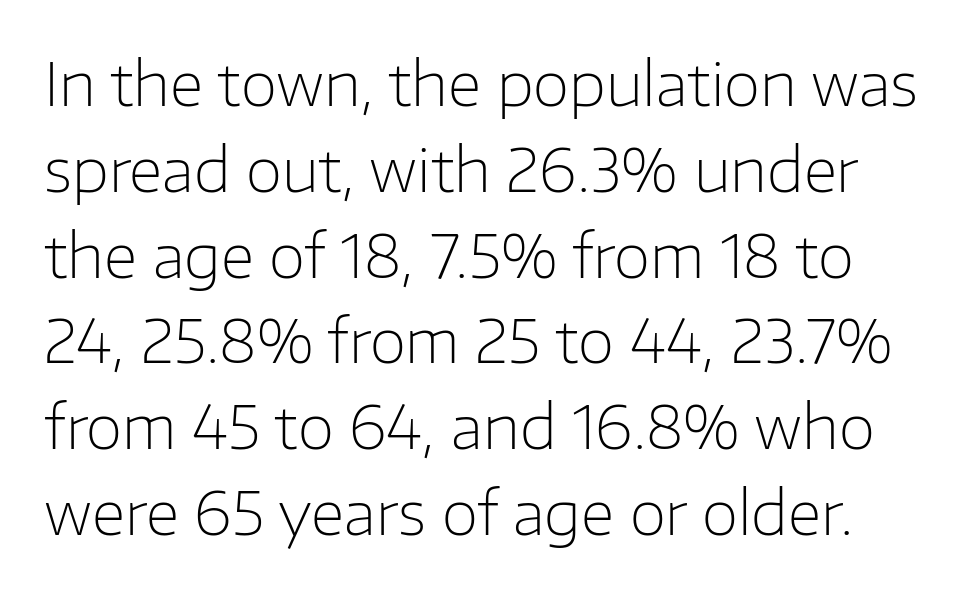
The image shows 60 px light sans-serif type, upright; set normal line spacing (1.43x), normal letter spacing, not underlined; low stroke contrast and a medium x-height.
